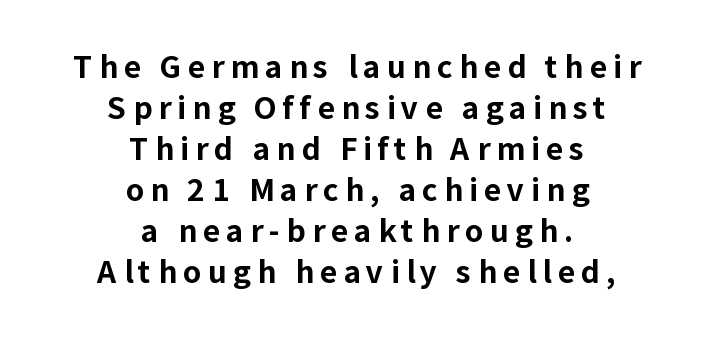
The image shows 30 px bold sans-serif type, upright; set centered, normal line spacing (1.37x), unusually wide letter spacing (+0.2 em), not underlined; low stroke contrast and a medium x-height.
